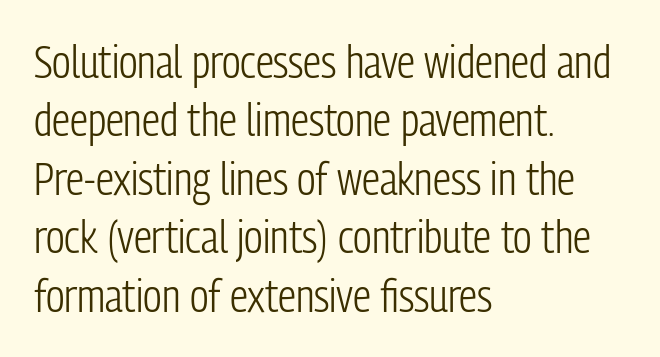
Ordinary non-slanted type is in use. Type style note: lacks serifs. The typeface has the unassuming heft of standard copy or less. Underline: absent. Summary of vertical rhythm: regular, with standard interline spacing. The tracking reads as untouched default to a designer's eye.
